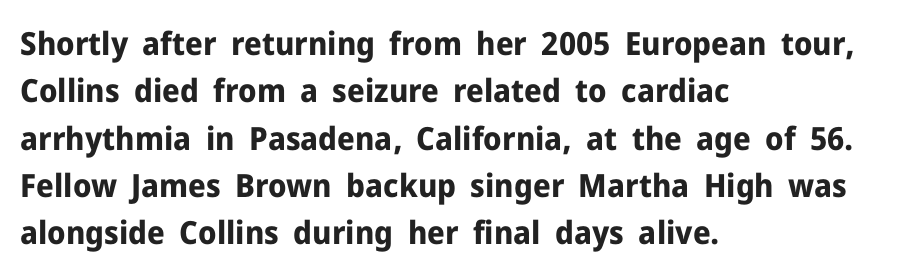
The image shows 32 px bold sans-serif type, upright; set left-aligned, normal line spacing (1.48x), normal letter spacing, not underlined; low stroke contrast and a medium x-height.
